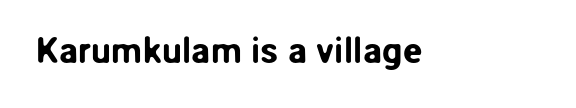
The image shows 36 px sans-serif type, upright; set normal letter spacing, not underlined; low stroke contrast and a medium x-height.
